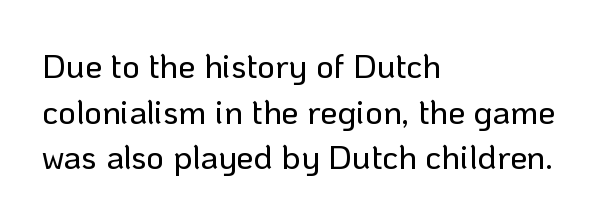
Q: Is the text italic (slanted)? A: No, it is upright.
Q: Is the typeface a serif or a sans-serif typeface? A: Sans-serif.
Q: Is the text underlined? A: No.
Q: How is the paragraph aligned? A: Left-aligned.
Q: Is the spacing between letters normal or unusually wide? A: Normal.
Q: Is the spacing between lines tight, normal or loose? A: Normal.
Q: Width (condensed, normal, or wide)? A: Normal.
Q: Stroke contrast? A: Low.
Q: x-height? A: Medium.
Q: Monospaced? A: No.
